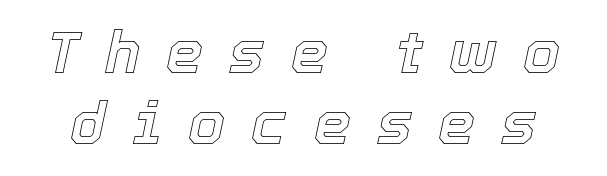
The image shows 59 px text type, italic (leaning right); set line spacing 1.21x, unusually wide letter spacing (+0.44 em), not underlined; a medium x-height.
